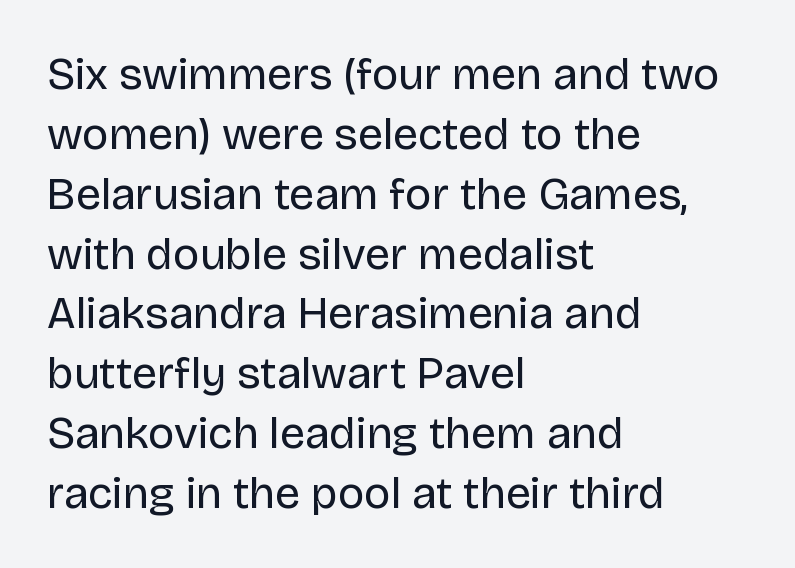
The image shows 45 px regular-weight sans-serif type, upright; set left-aligned, normal line spacing (1.33x), normal letter spacing, not underlined; low stroke contrast and a large x-height.
